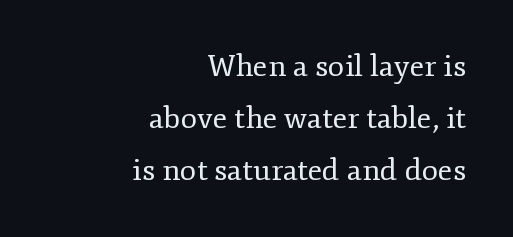
{"serif": "yes", "italic": "no", "bold": "no", "weight": "regular", "width": "normal", "stroke_contrast": "low", "x_height": "small", "monospaced": "no", "underline": "no", "align": "right", "line_spacing_ratio": 1.73, "letter_spacing": "normal", "letter_spacing_em": 0.0, "glyph_px": 30}
